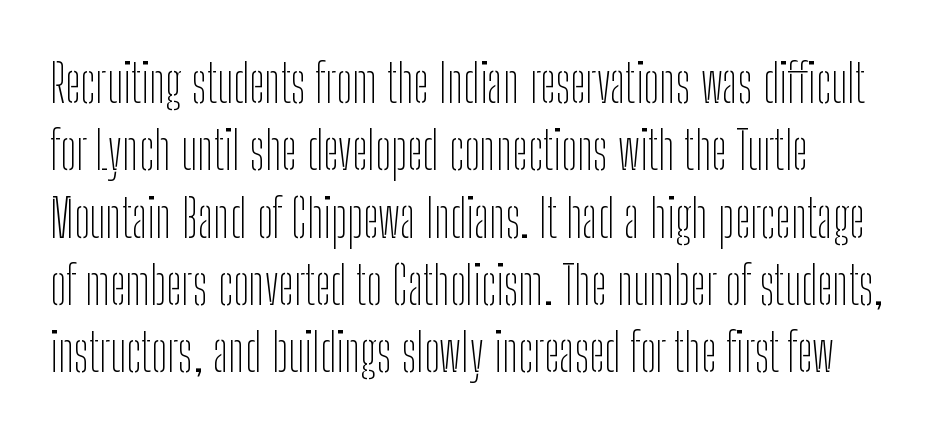
Summary of vertical rhythm: regular, with standard interline spacing. The letters advance in unequal steps, a hallmark of proportional type. The face used here is rendered with its standard letterfit. Observe the absence of serifs on each vertical stroke in this sample. The face looks like a standard text weight, possibly lighter.
